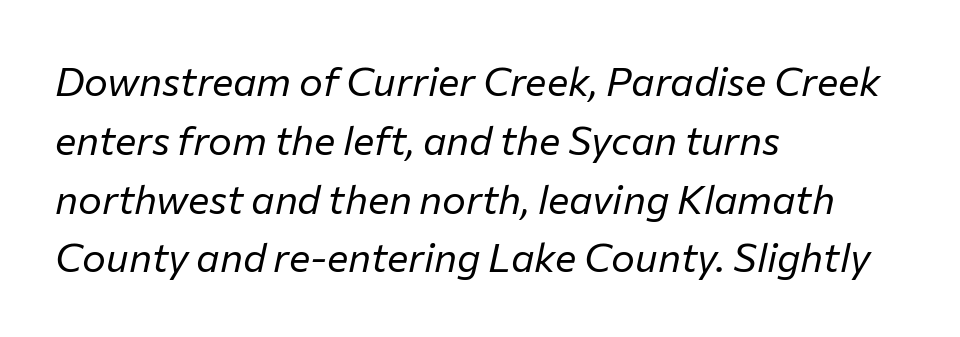
The font's italic variant was chosen for this text. The cut favours lightness, reaching ordinary text weight at its darkest. Visually the block forms a straight wall on the left and a jagged coastline on the right. Bare-footed words on every line.
